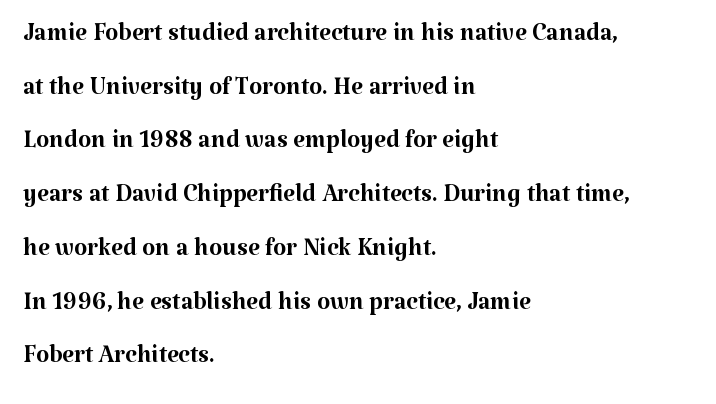
The image shows 34 px regular-weight serif type, upright; set left-aligned, normal line spacing (1.58x), normal letter spacing, not underlined; medium stroke contrast and a medium x-height.
